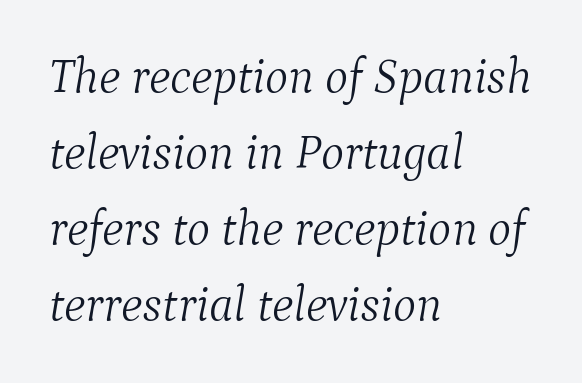
{"serif": "yes", "italic": "yes", "lean": "right", "slant_degrees": 9, "bold": "no", "weight": "light", "width": "normal", "stroke_contrast": "medium", "x_height": "medium", "monospaced": "no", "underline": "no", "align": "left", "line_spacing": "normal", "line_spacing_ratio": 1.55, "letter_spacing": "normal", "letter_spacing_em": 0.0, "glyph_px": 49}
